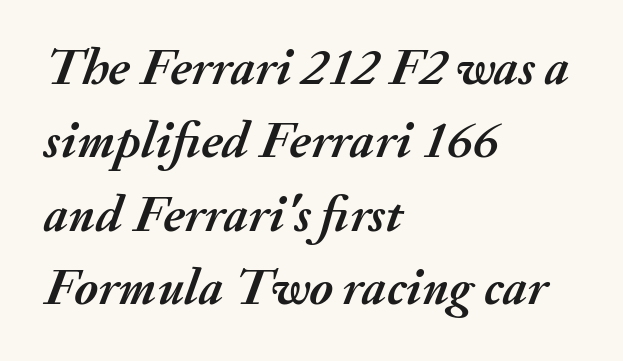
The image shows 52 px semibold type, italic (leaning right); set left-aligned, normal line spacing (1.41x), normal letter spacing, not underlined; medium stroke contrast and a small x-height.
